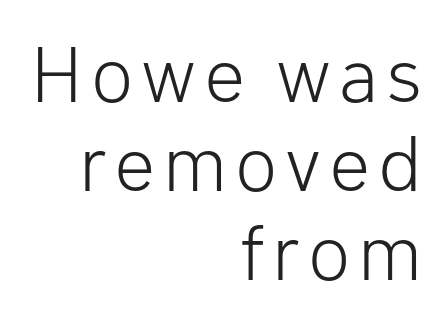
{"serif": "no", "italic": "no", "bold": "no", "weight": "light", "width": "normal", "stroke_contrast": "low", "x_height": "medium", "monospaced": "no", "underline": "no", "align": "right", "line_spacing": "tight", "line_spacing_ratio": 1.14, "glyph_px": 78}
